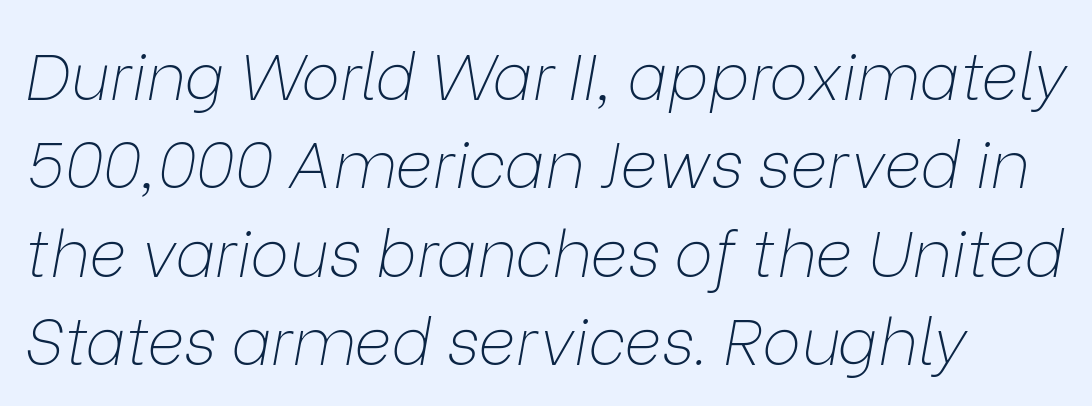
Looks like regular typesetting: each glyph gets only the width it needs. The rendering keeps characters at their native spacing. Every character sits at an angle, as italics do. Students, observe: this is what conventionally led text looks like.
